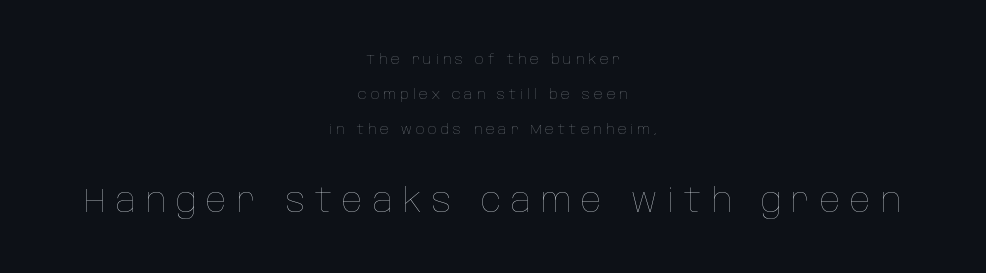
The designer dialed line spacing up above the default. Do the letters lean? They stand straight. The foot of each line stays bare and open. These lines have a slow, spaced-out rhythm from letter to letter. Neither beginnings nor endings align; midpoints do.
